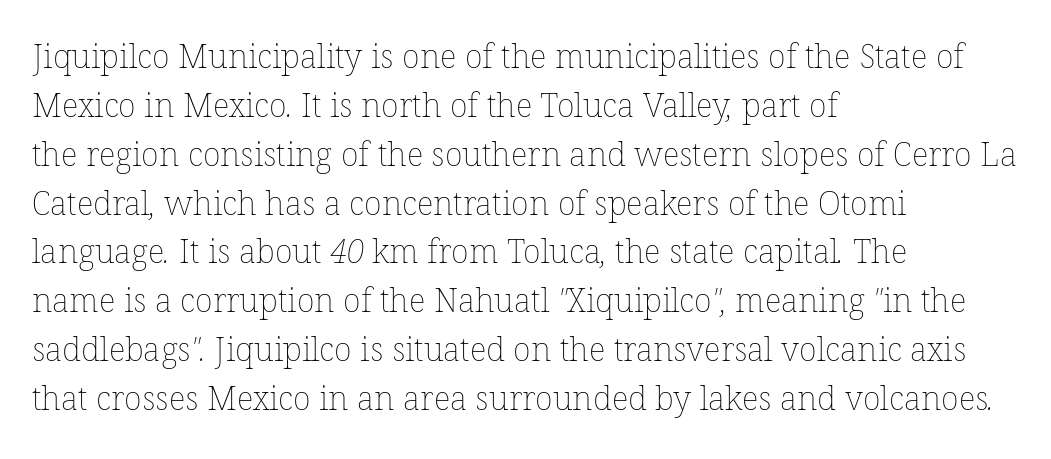
{"bold": "no", "weight": "thin", "width": "normal", "stroke_contrast": "low", "x_height": "medium", "monospaced": "no", "underline": "no", "align": "left", "line_spacing": "normal", "line_spacing_ratio": 1.48, "letter_spacing": "normal", "letter_spacing_em": 0.0, "glyph_px": 33}
